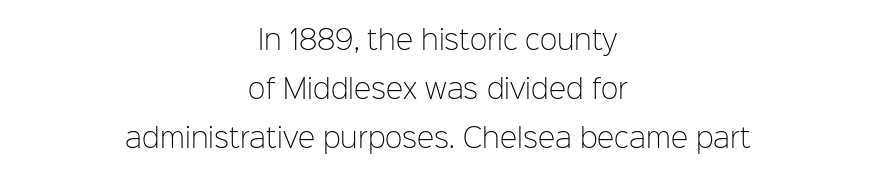
Q: Is the text bold? A: No.
Q: Is the text italic (slanted)? A: No, it is upright.
Q: Is the text underlined? A: No.
Q: How is the paragraph aligned? A: Centered.
Q: Is the spacing between letters normal or unusually wide? A: Normal.
